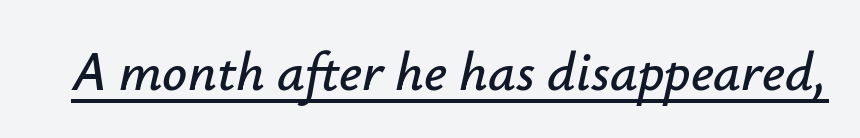
Q: Is the text italic (slanted)? A: Yes, it leans right by about 12 degrees.
Q: Is the text underlined? A: Yes.
Q: Is the spacing between letters normal or unusually wide? A: Normal.
Q: Width (condensed, normal, or wide)? A: Normal.
Q: Stroke contrast? A: Low.
Q: x-height? A: Small.
Q: Monospaced? A: No.
